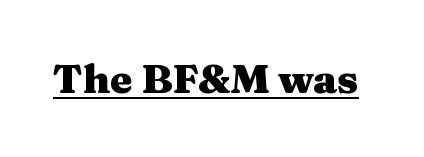
This sample has the flowing, uneven cadence of proportional lettering. Tall strokes in this sample are plumb rather than angled. Note: serifs present on the glyphs. Look at the stroke-to-counter ratio: heavy, a bold.
